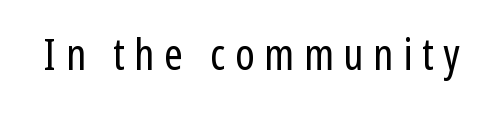
The image shows 44 px regular-weight, condensed sans-serif type, upright; set unusually wide letter spacing (+0.22 em), not underlined; low stroke contrast and a medium x-height.
